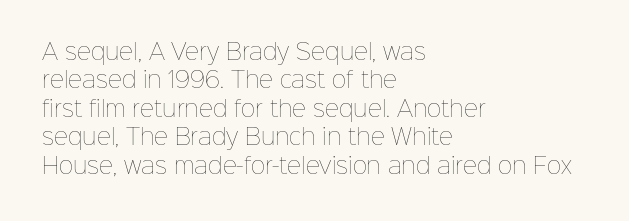
{"italic": "no", "bold": "no", "underline": "no", "align": "left", "line_spacing": "normal", "line_spacing_ratio": 1.29, "letter_spacing": "normal", "letter_spacing_em": 0.0, "glyph_px": 22}
